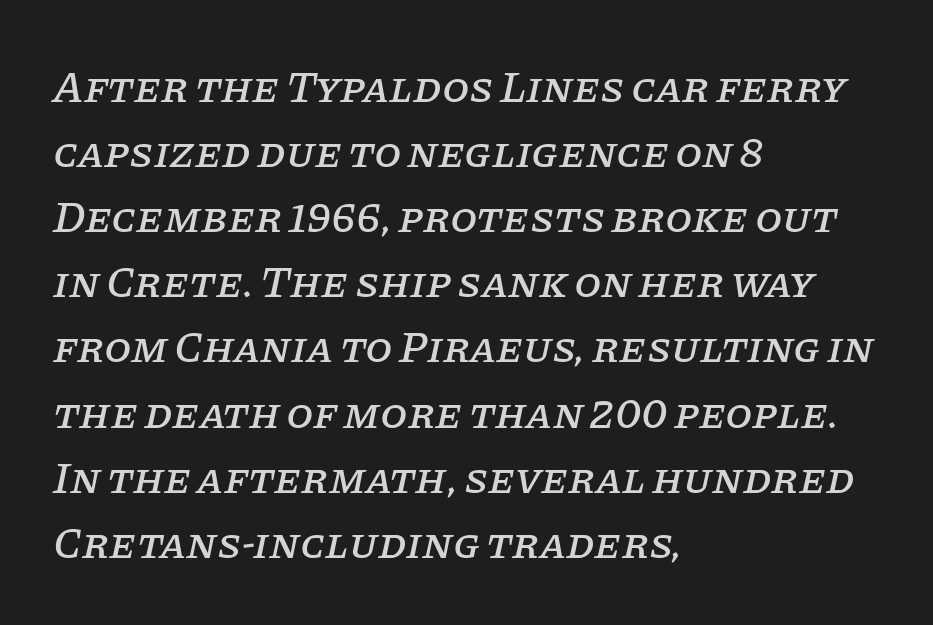
Q: Is the text italic (slanted)? A: Yes, it leans right by about 11 degrees.
Q: Is the typeface a serif or a sans-serif typeface? A: Serif.
Q: Is the text underlined? A: No.
Q: How is the paragraph aligned? A: Left-aligned.
Q: Is the spacing between letters normal or unusually wide? A: Normal.
Q: Is the spacing between lines tight, normal or loose? A: Normal.
Q: Width (condensed, normal, or wide)? A: Normal.
Q: Stroke contrast? A: Low.
Q: x-height? A: Large.
Q: Monospaced? A: No.
